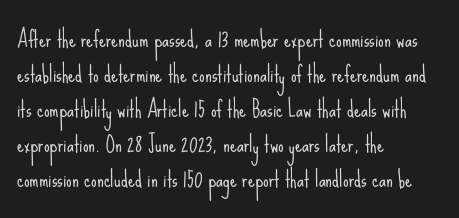
The image shows 22 px text type, upright; set left-aligned, normal line spacing (1.59x), normal letter spacing, not underlined.
